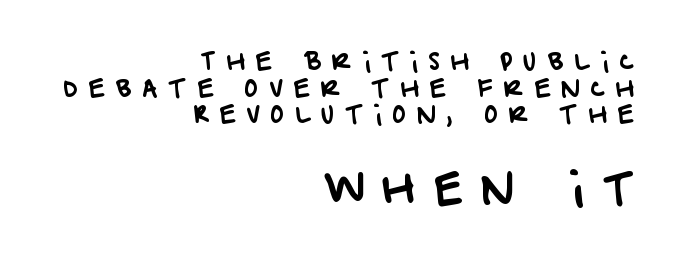
{"serif": "no", "width": "normal", "stroke_contrast": "low", "x_height": "large", "monospaced": "no", "underline": "no", "align": "right", "line_spacing": "tight", "line_spacing_ratio": 1.11, "letter_spacing": "wide", "letter_spacing_em": 0.43, "larger_block": "second", "size_ratio": 1.75, "glyph_px": 42}
